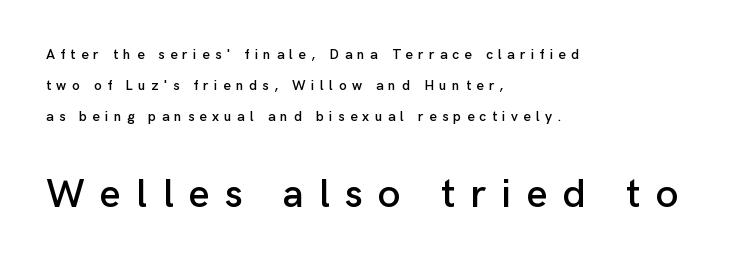
Q: Is the text italic (slanted)? A: No, it is upright.
Q: Is the typeface a serif or a sans-serif typeface? A: Sans-serif.
Q: Is the text underlined? A: No.
Q: How is the paragraph aligned? A: Left-aligned.
Q: Is the spacing between letters normal or unusually wide? A: Unusually wide.
Q: Is the spacing between lines tight, normal or loose? A: Loose.
Q: Which block of text is set in a larger size, the first (top) or the second (bottom)? A: The second (bottom) one.
Q: Width (condensed, normal, or wide)? A: Normal.
Q: Stroke contrast? A: Low.
Q: x-height? A: Medium.
Q: Monospaced? A: No.
